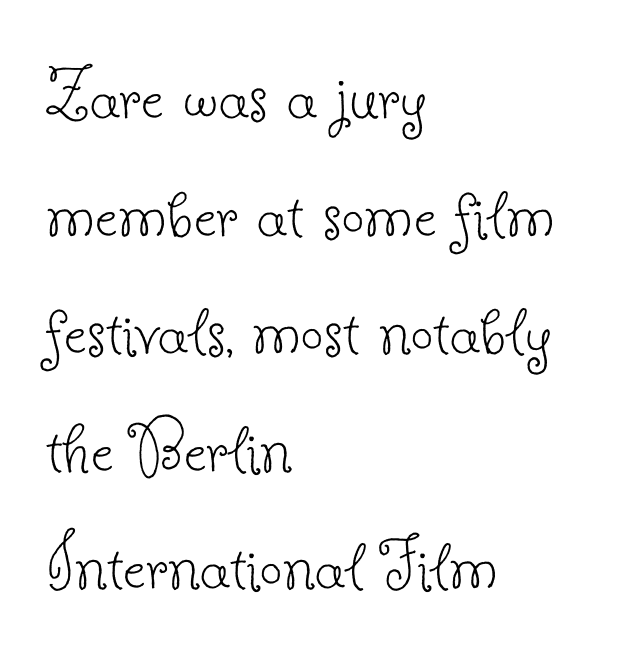
Q: Is the text bold? A: No.
Q: Is the text italic (slanted)? A: No, it is upright.
Q: Is the typeface a serif or a sans-serif typeface? A: Serif.
Q: Is the text underlined? A: No.
Q: How is the paragraph aligned? A: Left-aligned.
Q: Is the spacing between letters normal or unusually wide? A: Normal.
Q: Is the spacing between lines tight, normal or loose? A: Normal.
Q: Width (condensed, normal, or wide)? A: Normal.
Q: Stroke contrast? A: Low.
Q: x-height? A: Small.
Q: Monospaced? A: No.
